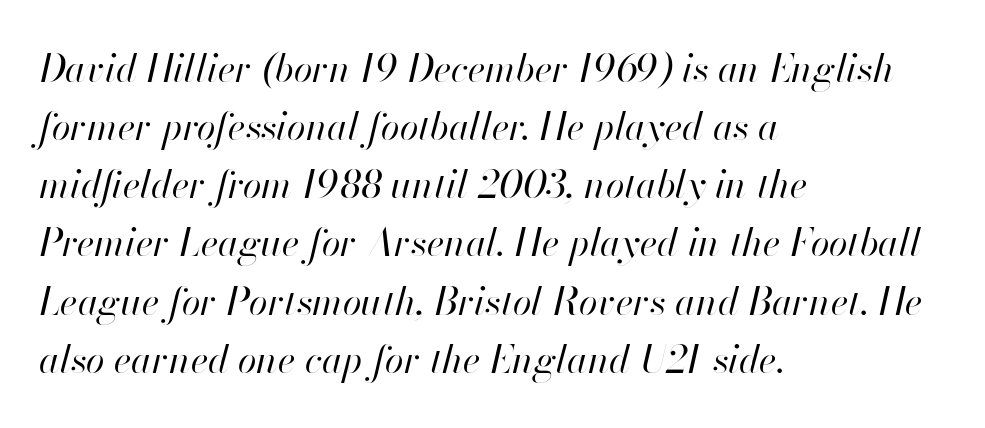
The text block is weighted toward the left margin, trailing off unevenly rightward. The letters advance in unequal steps, a hallmark of proportional type. This is oblique type, the kind used for emphasis or titles. These lines keep a tight, regular rhythm from letter to letter. Descenders hang freely into open space.
